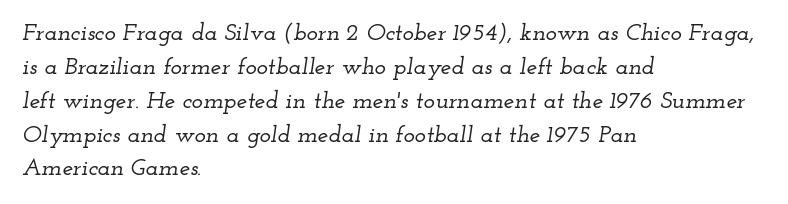
The image shows 24 px text type, italic (leaning right); set left-aligned, normal line spacing (1.41x), normal letter spacing, not underlined.
